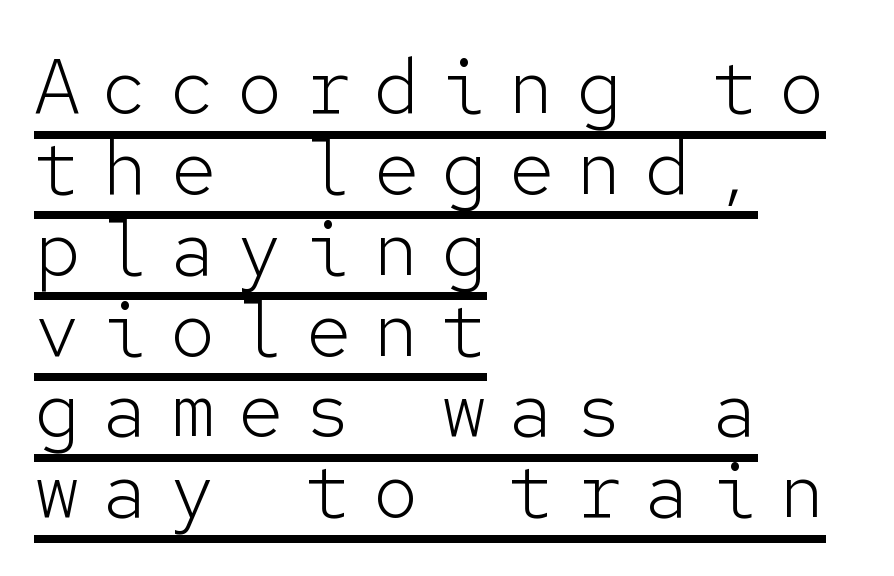
The image shows 77 px light sans-serif type, upright, monospaced; set left-aligned, tight line spacing (1.05x), unusually wide letter spacing (+0.28 em), underlined; low stroke contrast and a medium x-height.
